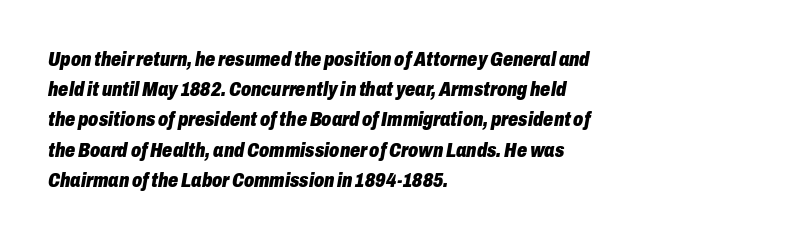
Italic? Definitely — the glyphs are oblique. A classic flush-left, rag-right setting is used for this passage. The horizontal fit of the characters is conventional and even. The words here are not underlined. The passage shown stacks its lines at a standard gap. Plenty of ink on the page — the face is bold.
